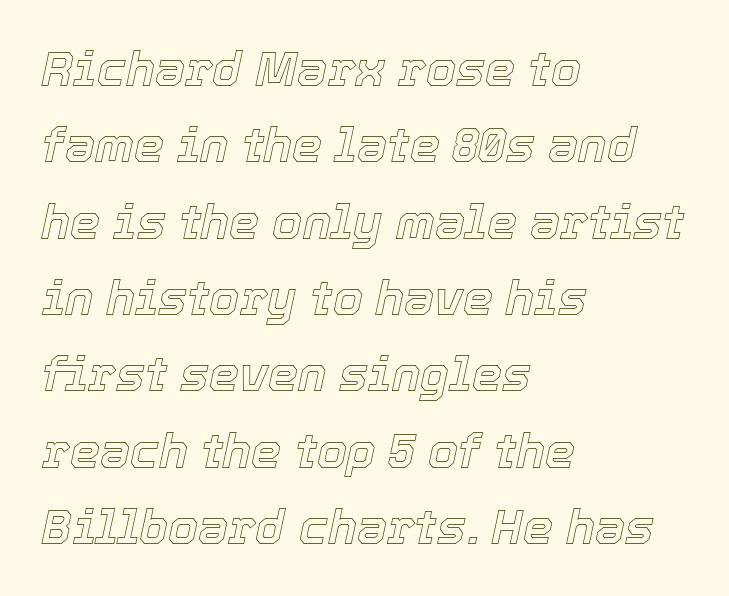
The axis of the letterforms is tilted away from vertical. The gap between lines stays unmarked. Teacher's note: observe the even left margin — that is flush-left alignment. You could not count columns in this text — the font is proportionally spaced. Look at the tracking — it's just the regular setting, nothing added.
